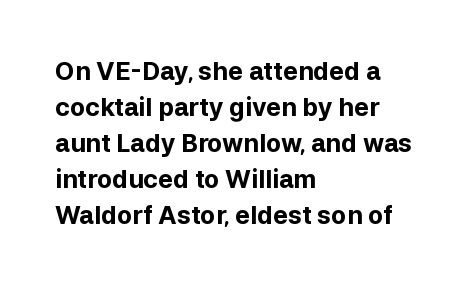
Q: Is the text bold? A: Yes.
Q: Is the text italic (slanted)? A: No, it is upright.
Q: Is the text underlined? A: No.
Q: How is the paragraph aligned? A: Left-aligned.
Q: Is the spacing between letters normal or unusually wide? A: Normal.
Q: Is the spacing between lines tight, normal or loose? A: Normal.
